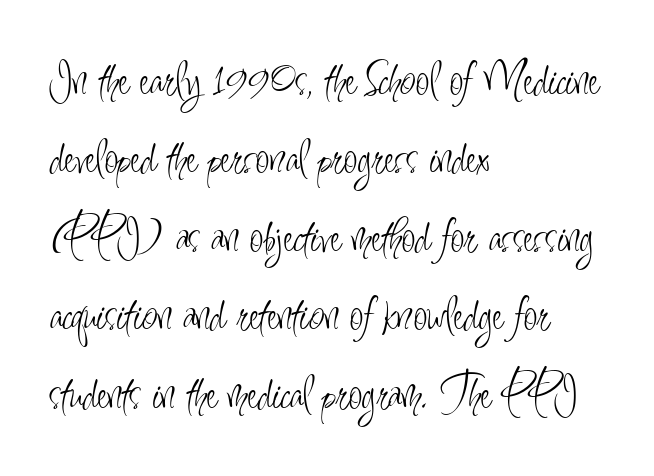
{"serif": "no", "bold": "no", "weight": "light", "width": "condensed", "stroke_contrast": "low", "x_height": "small", "monospaced": "no", "underline": "no", "align": "left", "line_spacing": "normal", "line_spacing_ratio": 1.57, "letter_spacing": "normal", "letter_spacing_em": 0.0, "glyph_px": 50}
